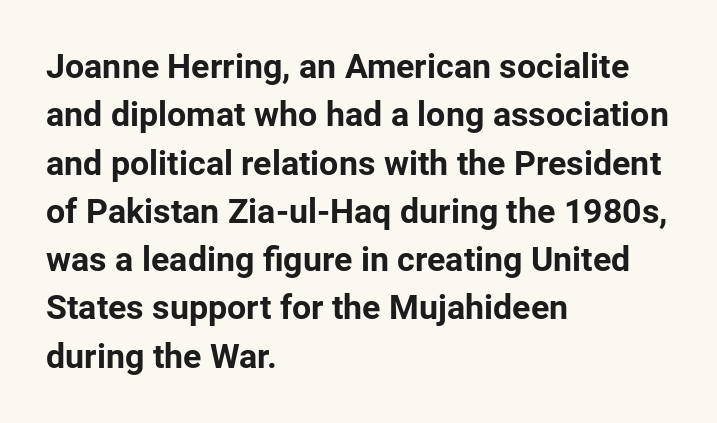
{"serif": "no", "italic": "no", "bold": "yes", "weight": "bold", "width": "normal", "stroke_contrast": "low", "x_height": "medium", "monospaced": "no", "underline": "no", "align": "left", "line_spacing": "normal", "line_spacing_ratio": 1.42, "letter_spacing": "normal", "letter_spacing_em": 0.0, "glyph_px": 34}
